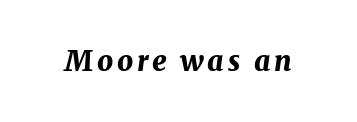
The image shows 28 px bold type, italic (leaning right); set not underlined; medium stroke contrast and a medium x-height.
